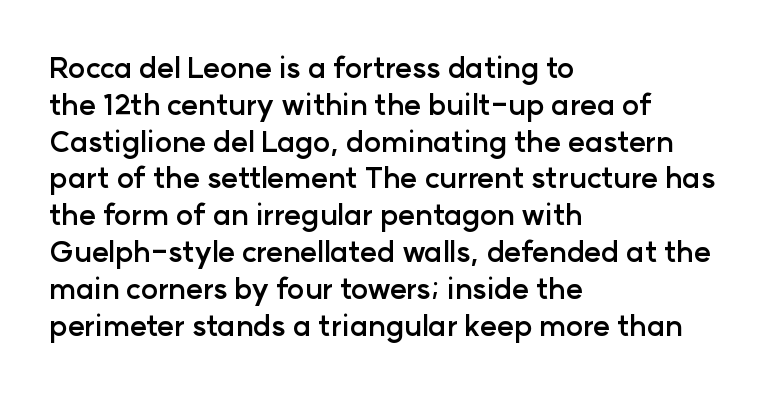
If you measured baseline to baseline, you'd find a middling distance. Spacing verdict: proportional, widths tailored to each character. The passage is arranged the way most books set body copy — flush left. The glyphs are unaccompanied by any horizontal stroke below them. Here the glyphs are tracked normally, forming tight word shapes.
